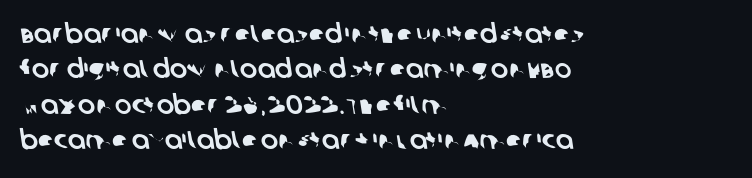
Q: Is the text underlined? A: No.
Q: How is the paragraph aligned? A: Left-aligned.
Q: Is the spacing between letters normal or unusually wide? A: Normal.
Q: Is the spacing between lines tight, normal or loose? A: Normal.
